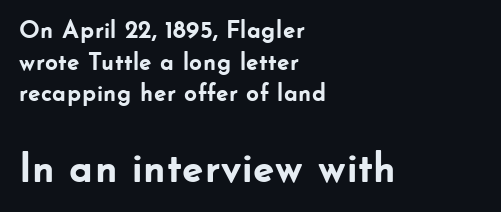
Plain, unruled lines of type. Pretty heavy lettering here — definitely bold. Is this a fixed-width face? No — the glyphs have proportional, varying widths. Does the type have serifs? No, each stem ends abruptly. In terms of leading, this rendering sits right in the middle. Reading top to bottom, the characters get bigger at the block break.
